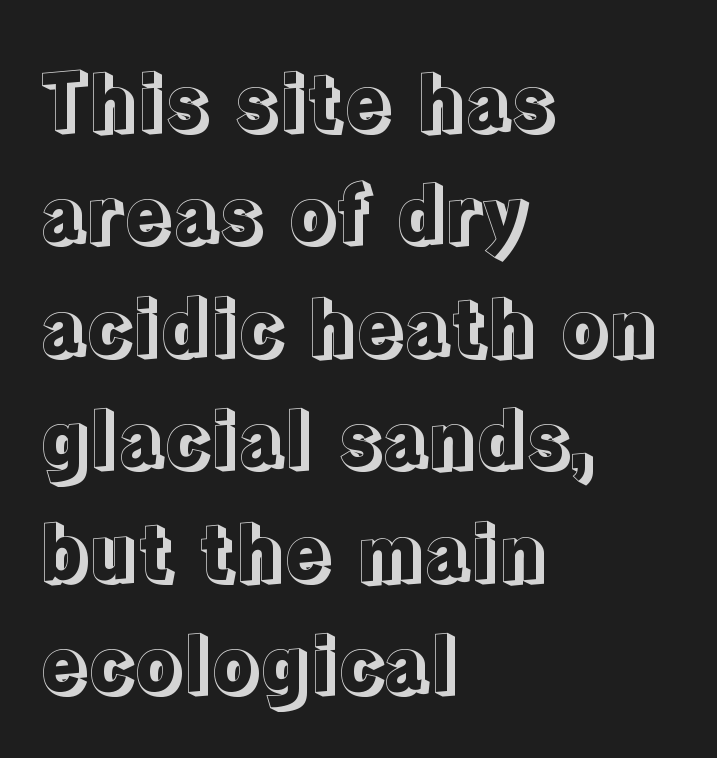
{"italic": "no", "width": "normal", "x_height": "medium", "monospaced": "no", "underline": "no", "align": "left", "line_spacing": "normal", "line_spacing_ratio": 1.46, "letter_spacing": "normal", "letter_spacing_em": 0.0, "glyph_px": 77}
